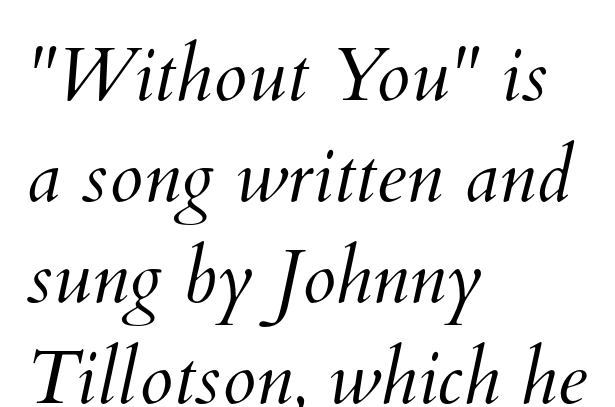
Q: Is the text bold? A: No.
Q: Is the text underlined? A: No.
Q: How is the paragraph aligned? A: Left-aligned.
Q: Is the spacing between letters normal or unusually wide? A: Normal.
Q: Is the spacing between lines tight, normal or loose? A: Normal.
Q: Width (condensed, normal, or wide)? A: Normal.
Q: Stroke contrast? A: Medium.
Q: x-height? A: Small.
Q: Monospaced? A: No.
